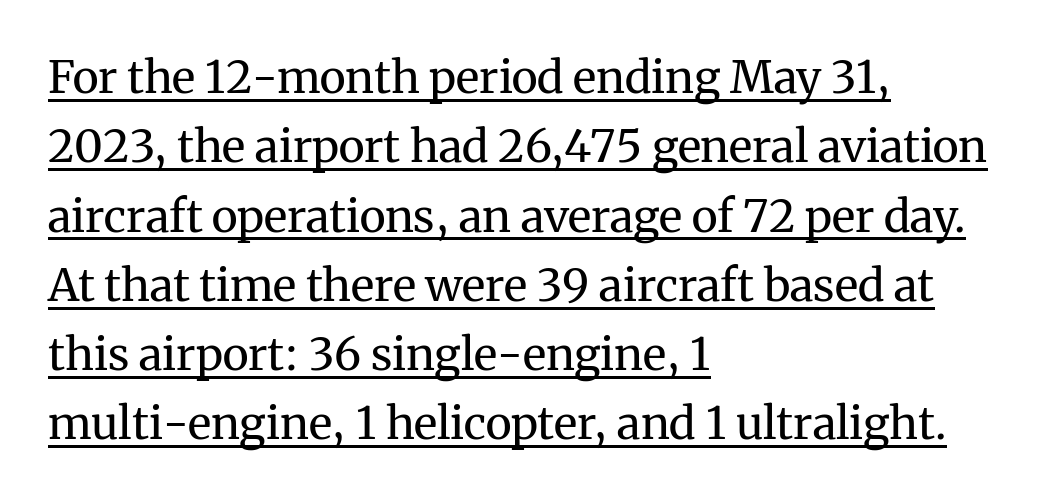
{"serif": "yes", "italic": "no", "bold": "no", "weight": "regular", "width": "normal", "stroke_contrast": "medium", "x_height": "medium", "monospaced": "no", "underline": "yes", "align": "left", "line_spacing": "normal", "line_spacing_ratio": 1.54, "letter_spacing": "normal", "letter_spacing_em": 0.0, "glyph_px": 45}
